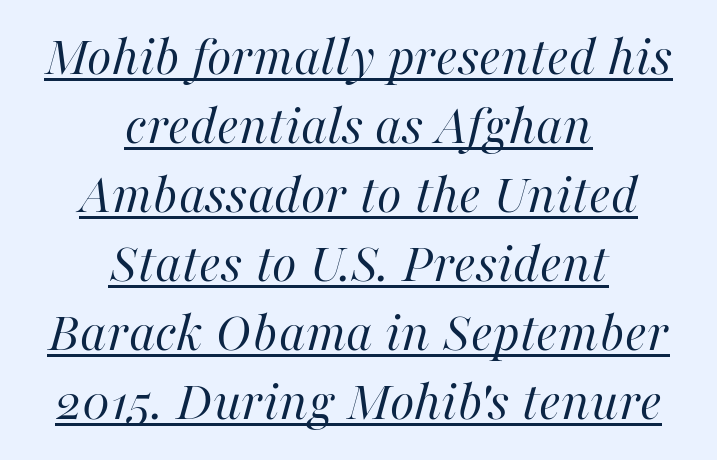
Q: Is the text bold? A: No.
Q: Is the text italic (slanted)? A: Yes, it leans right by about 16 degrees.
Q: Is the text underlined? A: Yes.
Q: How is the paragraph aligned? A: Centered.
Q: Is the spacing between letters normal or unusually wide? A: Normal.
Q: Width (condensed, normal, or wide)? A: Normal.
Q: Stroke contrast? A: High.
Q: x-height? A: Medium.
Q: Monospaced? A: No.
